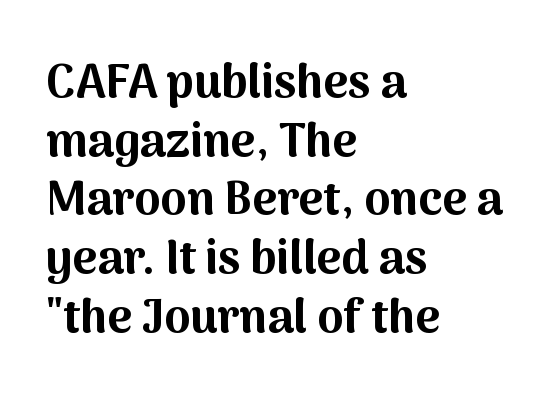
Q: Is the text bold? A: Yes.
Q: Is the text italic (slanted)? A: No, it is upright.
Q: Is the typeface a serif or a sans-serif typeface? A: Sans-serif.
Q: Is the text underlined? A: No.
Q: How is the paragraph aligned? A: Left-aligned.
Q: Is the spacing between letters normal or unusually wide? A: Normal.
Q: Is the spacing between lines tight, normal or loose? A: Normal.
Q: Width (condensed, normal, or wide)? A: Normal.
Q: Stroke contrast? A: Medium.
Q: x-height? A: Medium.
Q: Monospaced? A: No.
